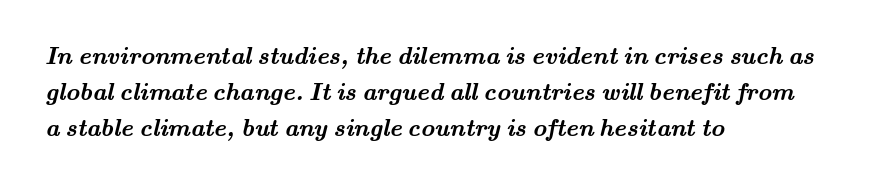
{"bold": "yes", "underline": "no", "align": "left", "line_spacing": "normal", "line_spacing_ratio": 1.5, "letter_spacing": "normal", "letter_spacing_em": 0.0, "glyph_px": 24}
